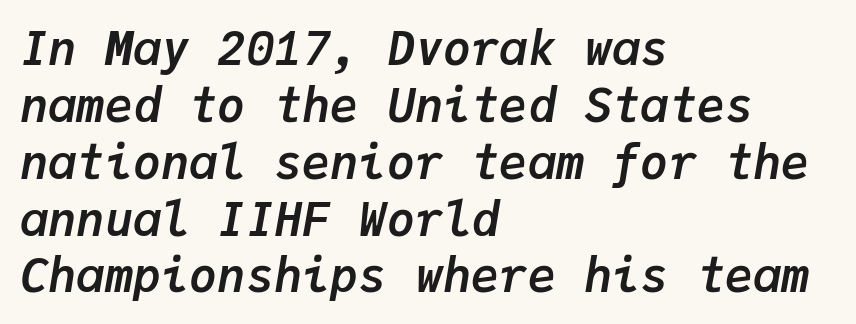
Default kerning and tracking; the words read as compact shapes. The whole block is typeset with a tilt. Monospaced: the letters line up in strict vertical columns. Chunky letters — that's bold for sure.
